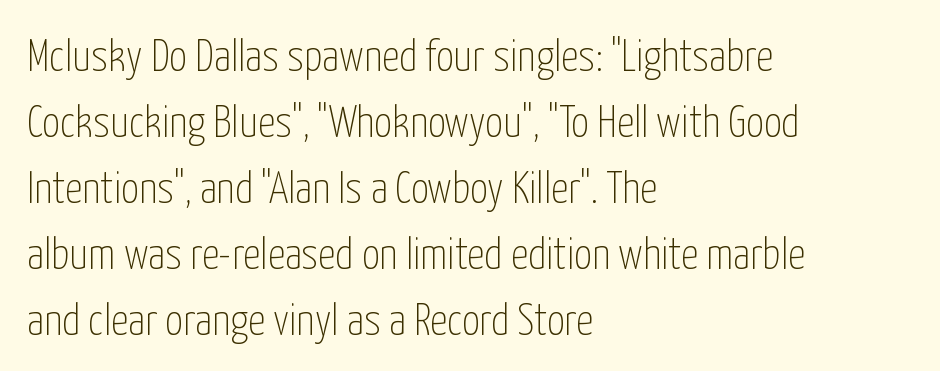
The image shows 44 px thin, condensed sans-serif type, upright; set left-aligned, normal line spacing (1.5x), normal letter spacing, not underlined; low stroke contrast and a medium x-height.
